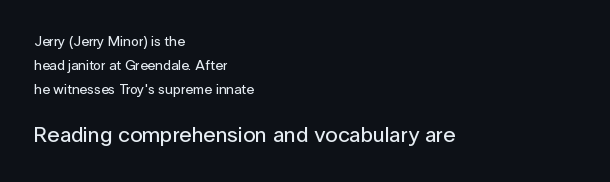
The passage shown is not underscored anywhere. No italicization has been applied; the sample stays upright. Students, note that the glyphs here touch the page at normal intervals. Caption: upper text group reduced, lower text group enlarged. The lines in this sample share a left origin and differ only in where they stop.
